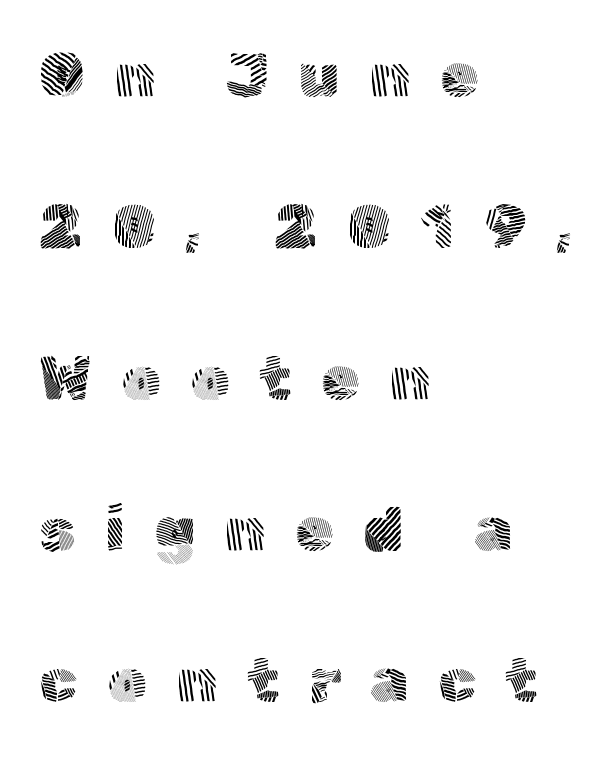
The image shows 62 px light sans-serif type, upright; set left-aligned, loose line spacing (2.44x), unusually wide letter spacing (+0.47 em), not underlined; a medium x-height.
